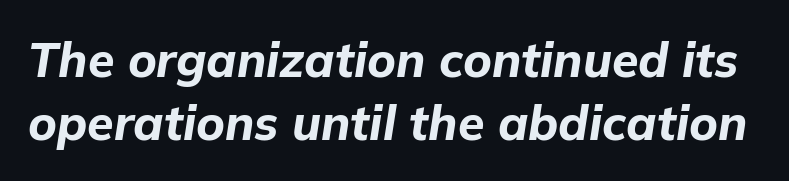
Check the space under the baseline: it is left empty. Spacing verdict: proportional, widths tailored to each character. Interline gaps are of average width in this sample. Here the glyphs are tracked normally, forming tight word shapes. Weight check: bold — yes, fully. Would a proofreader flag this as italicized? Yes.
